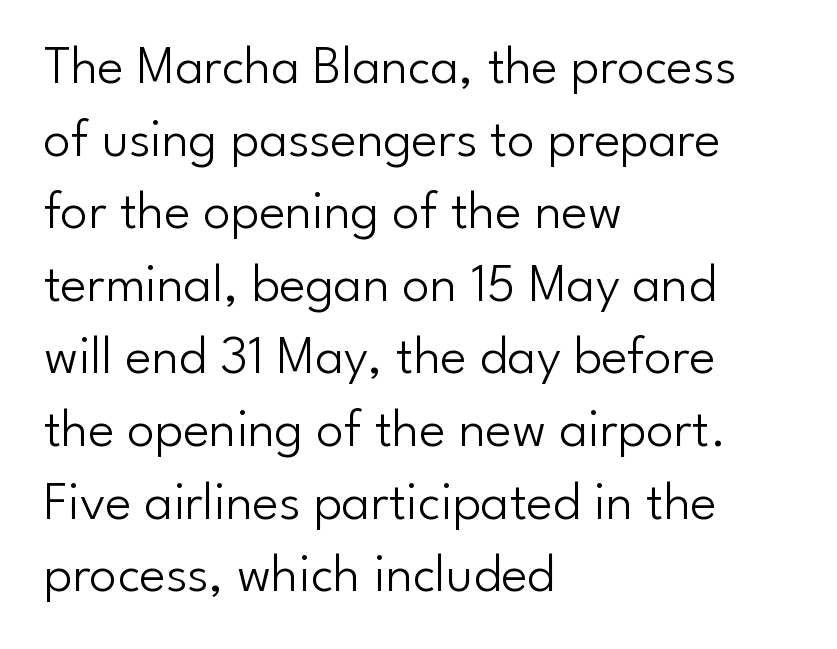
Underline: absent. The letters sit at their default tracking, neither squeezed nor spread. These lines are composed in type without serifs. Does the lettering tilt? It doesn't — this is upright. Successive baselines arrive at the customary interval.
